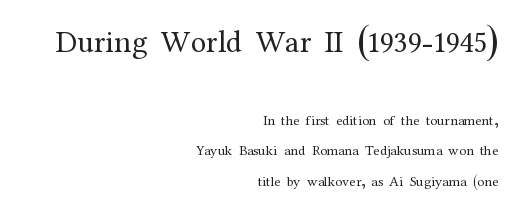
{"serif": "yes", "italic": "no", "bold": "no", "weight": "regular", "width": "normal", "stroke_contrast": "medium", "x_height": "medium", "monospaced": "no", "underline": "no", "align": "right", "line_spacing": "loose", "line_spacing_ratio": 2.17, "letter_spacing": "normal", "letter_spacing_em": 0.0, "larger_block": "first", "size_ratio": 2.21, "glyph_px": 31}
